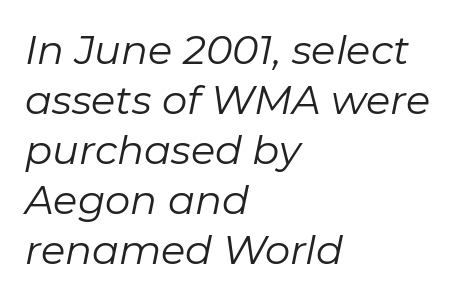
{"italic": "yes", "lean": "right", "slant_degrees": 11, "bold": "no", "weight": "regular", "width": "normal", "stroke_contrast": "low", "x_height": "medium", "monospaced": "no", "underline": "no", "align": "left", "line_spacing": "normal", "line_spacing_ratio": 1.25, "letter_spacing": "normal", "letter_spacing_em": 0.0, "glyph_px": 40}
